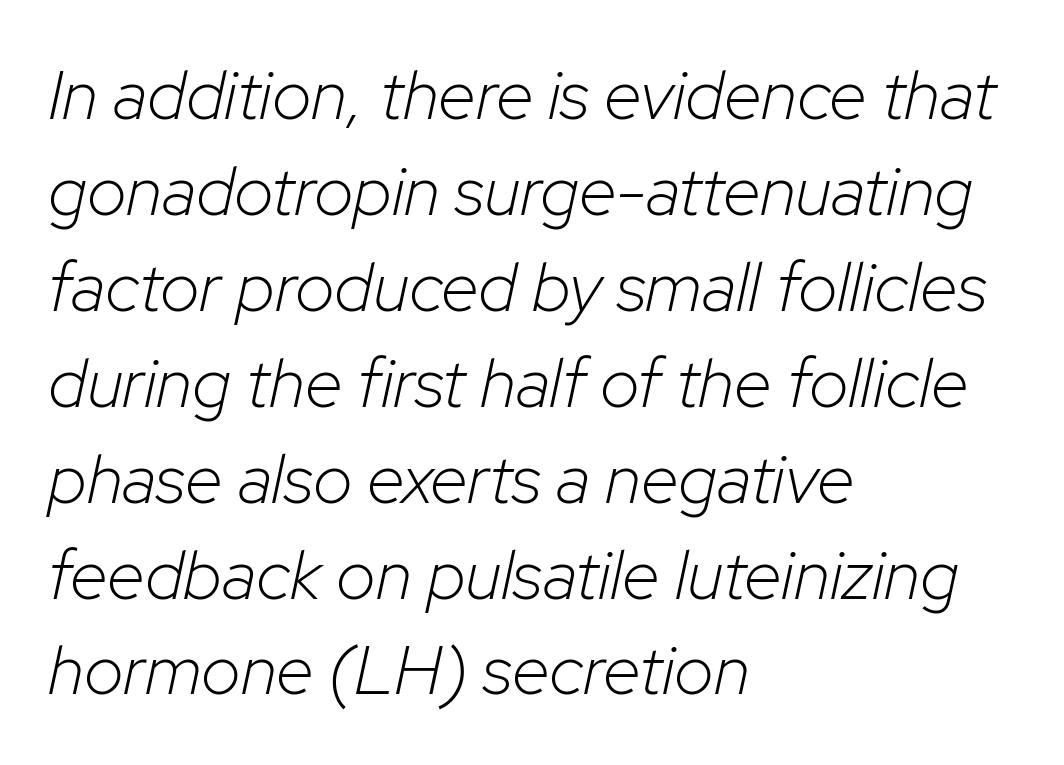
The image shows 69 px light type, italic (leaning right); set left-aligned, normal line spacing (1.39x), normal letter spacing, not underlined; low stroke contrast and a medium x-height.
